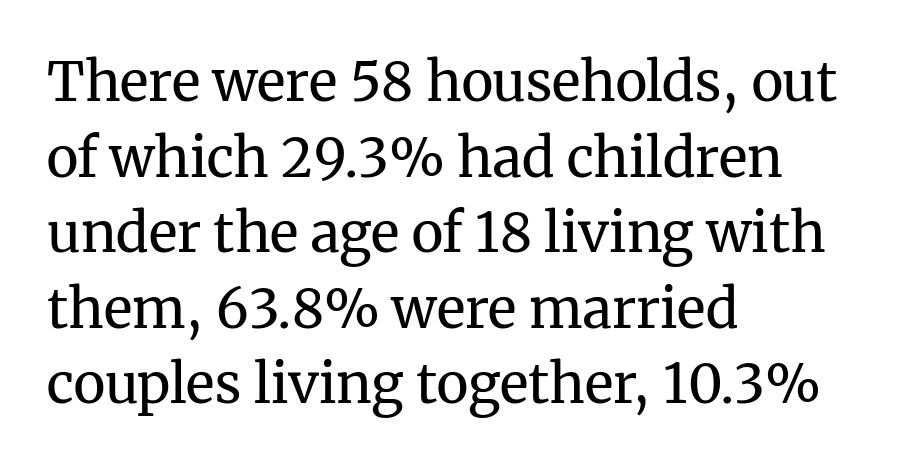
{"serif": "yes", "italic": "no", "bold": "no", "weight": "regular", "width": "normal", "stroke_contrast": "medium", "x_height": "medium", "monospaced": "no", "underline": "no", "align": "left", "line_spacing": "normal", "line_spacing_ratio": 1.4, "letter_spacing": "normal", "letter_spacing_em": 0.0, "glyph_px": 54}
